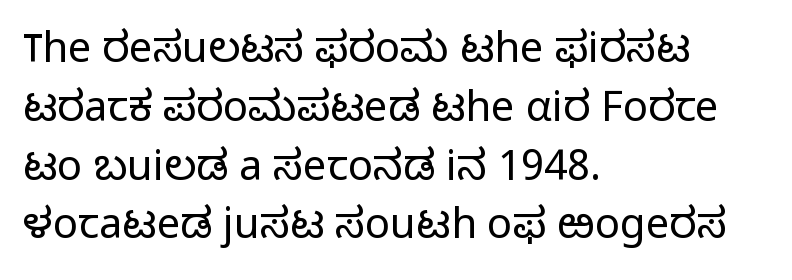
Q: Is the text bold? A: No.
Q: Is the text italic (slanted)? A: No, it is upright.
Q: Is the typeface a serif or a sans-serif typeface? A: Sans-serif.
Q: Is the text underlined? A: No.
Q: How is the paragraph aligned? A: Left-aligned.
Q: Is the spacing between letters normal or unusually wide? A: Normal.
Q: Is the spacing between lines tight, normal or loose? A: Normal.
Q: Width (condensed, normal, or wide)? A: Normal.
Q: Stroke contrast? A: Low.
Q: x-height? A: Medium.
Q: Monospaced? A: No.
